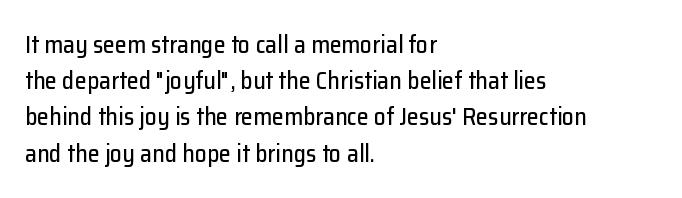
The image shows 24 px text type, upright; set left-aligned, normal line spacing (1.51x), normal letter spacing, not underlined.
